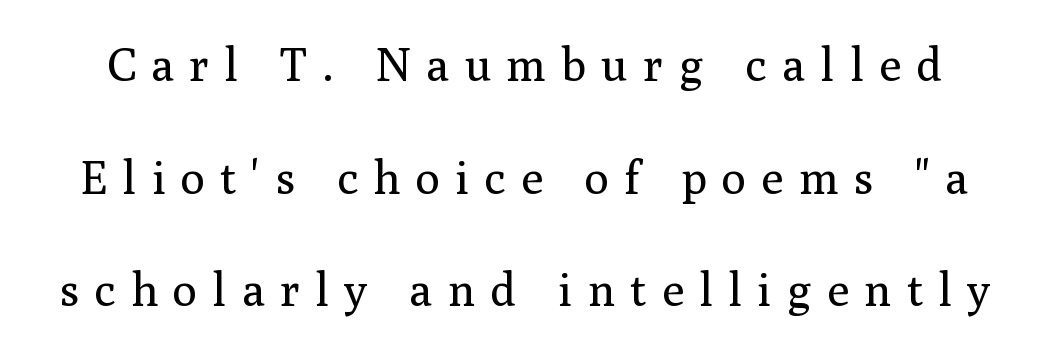
The image shows 46 px regular-weight serif type, upright; set loose line spacing (2.45x), unusually wide letter spacing (+0.33 em), not underlined; medium stroke contrast and a medium x-height.
